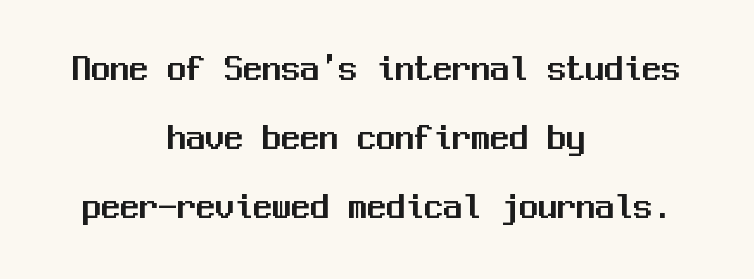
The letters march in equal steps, a hallmark of fixed-pitch type. A typesetter would call this zero additional tracking. Regarding serifs, this sample does without them. The paragraph has two soft edges and a firm central axis. Any mark beneath the type? The region is blank.
